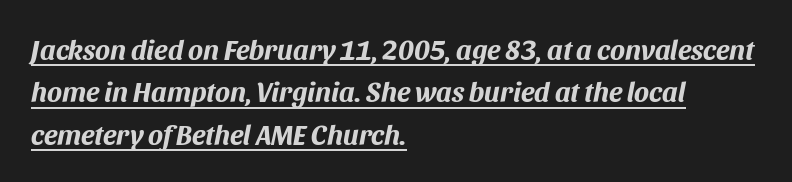
Q: Is the text bold? A: Yes.
Q: Is the text italic (slanted)? A: Yes, it leans right by about 11 degrees.
Q: Is the text underlined? A: Yes.
Q: How is the paragraph aligned? A: Left-aligned.
Q: Is the spacing between letters normal or unusually wide? A: Normal.
Q: Is the spacing between lines tight, normal or loose? A: Normal.
Q: Width (condensed, normal, or wide)? A: Normal.
Q: Stroke contrast? A: Medium.
Q: x-height? A: Large.
Q: Monospaced? A: No.
